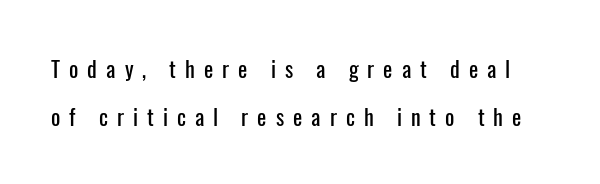
{"italic": "no", "underline": "no", "line_spacing": "loose", "line_spacing_ratio": 2.18, "letter_spacing": "wide", "letter_spacing_em": 0.41, "glyph_px": 22}
